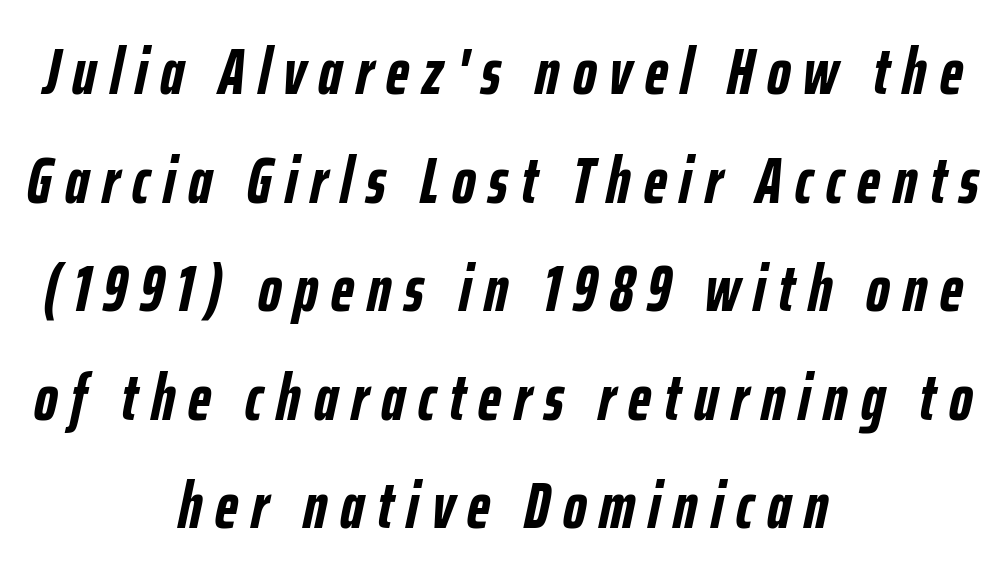
Every letter is thick-stroked: bold, no question. Observe the wide spacing: letters keep a clear distance from each other. Summary of vertical rhythm: regular, with standard interline spacing. Style check: oblique. Think of a printed novel: that variable character pitch is what you see here. Each line is balanced around a shared central axis.
